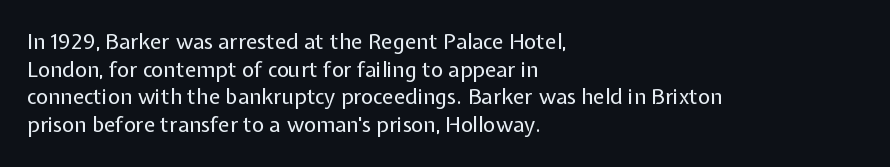
The image shows 21 px text type, upright; set left-aligned, normal line spacing (1.32x), normal letter spacing, not underlined.
